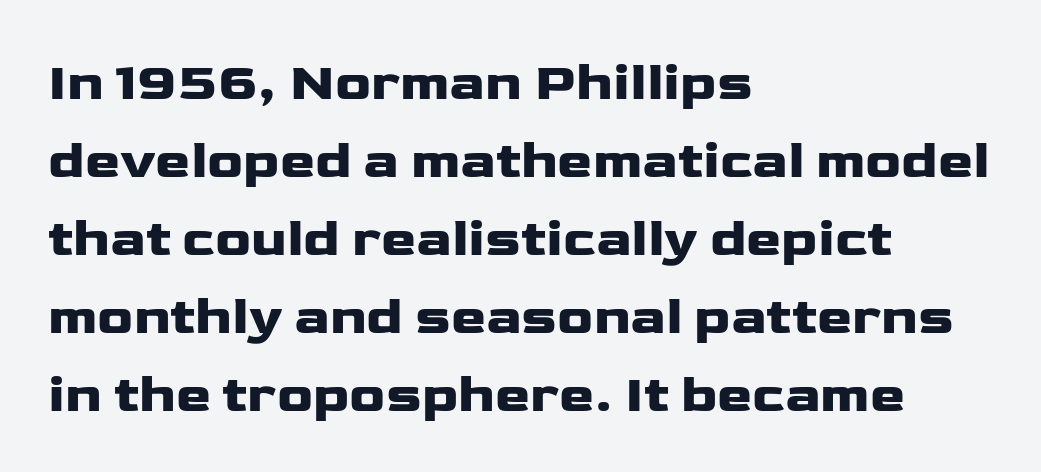
The type family on display is of the sans-serif kind. A typesetter would call this zero additional tracking. Glance below the letters and you will spot only blank space. This sample uses an upright cut, with every glyph sitting square on the baseline.
